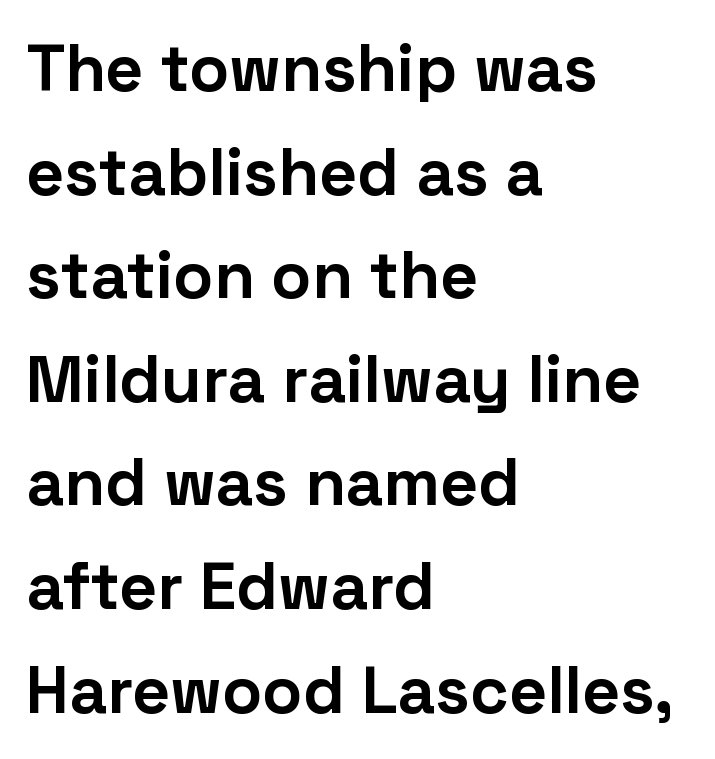
Q: Is the text bold? A: Yes.
Q: Is the text italic (slanted)? A: No, it is upright.
Q: Is the typeface a serif or a sans-serif typeface? A: Sans-serif.
Q: Is the text underlined? A: No.
Q: How is the paragraph aligned? A: Left-aligned.
Q: Is the spacing between letters normal or unusually wide? A: Normal.
Q: Is the spacing between lines tight, normal or loose? A: Normal.
Q: Width (condensed, normal, or wide)? A: Normal.
Q: Stroke contrast? A: Low.
Q: x-height? A: Medium.
Q: Monospaced? A: No.
